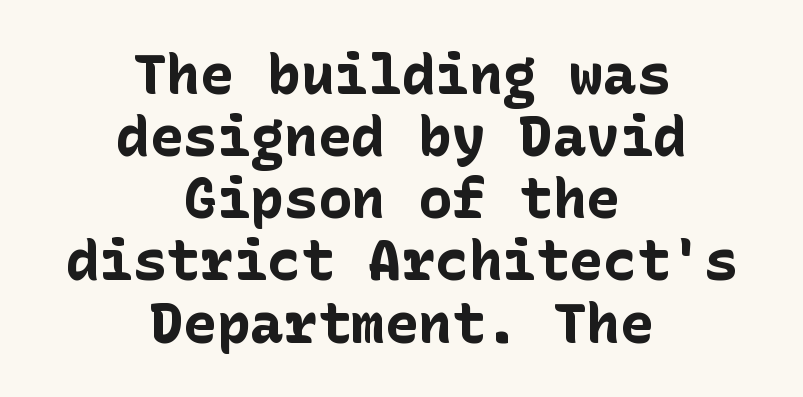
Does the type have serifs? No, each stem ends abruptly. The string is rendered with underlining switched off. These lines huddle together more closely than default settings would place them. These words are printed bold, with thick strokes throughout. In terms of letterspacing, this is plain default setting. When letters stand straight like this, we call the style roman or upright.
